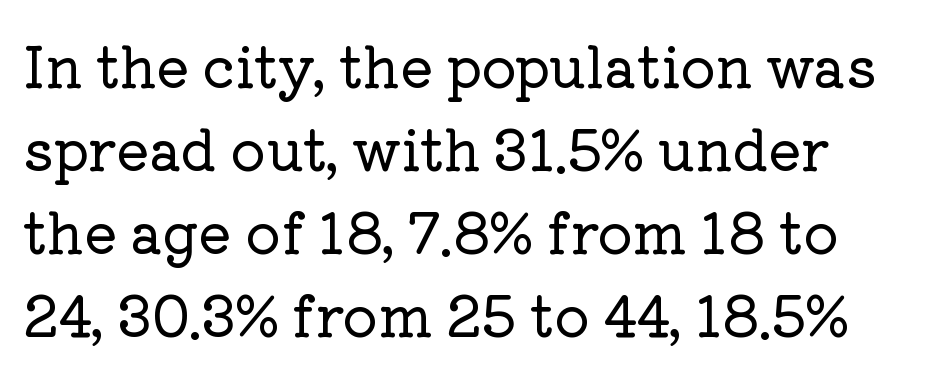
Q: Is the text italic (slanted)? A: No, it is upright.
Q: Is the typeface a serif or a sans-serif typeface? A: Serif.
Q: Is the text underlined? A: No.
Q: How is the paragraph aligned? A: Left-aligned.
Q: Is the spacing between letters normal or unusually wide? A: Normal.
Q: Is the spacing between lines tight, normal or loose? A: Normal.
Q: Width (condensed, normal, or wide)? A: Normal.
Q: Stroke contrast? A: Low.
Q: x-height? A: Medium.
Q: Monospaced? A: No.
